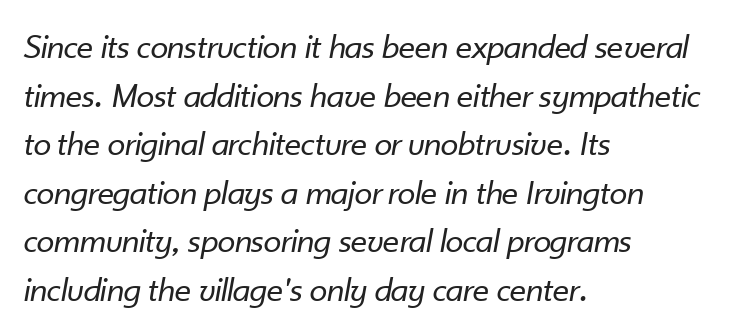
Q: Is the text bold? A: No.
Q: Is the text italic (slanted)? A: Yes, it leans right by about 10 degrees.
Q: Is the text underlined? A: No.
Q: How is the paragraph aligned? A: Left-aligned.
Q: Is the spacing between letters normal or unusually wide? A: Normal.
Q: Is the spacing between lines tight, normal or loose? A: Normal.
Q: Width (condensed, normal, or wide)? A: Normal.
Q: Stroke contrast? A: Low.
Q: x-height? A: Small.
Q: Monospaced? A: No.
